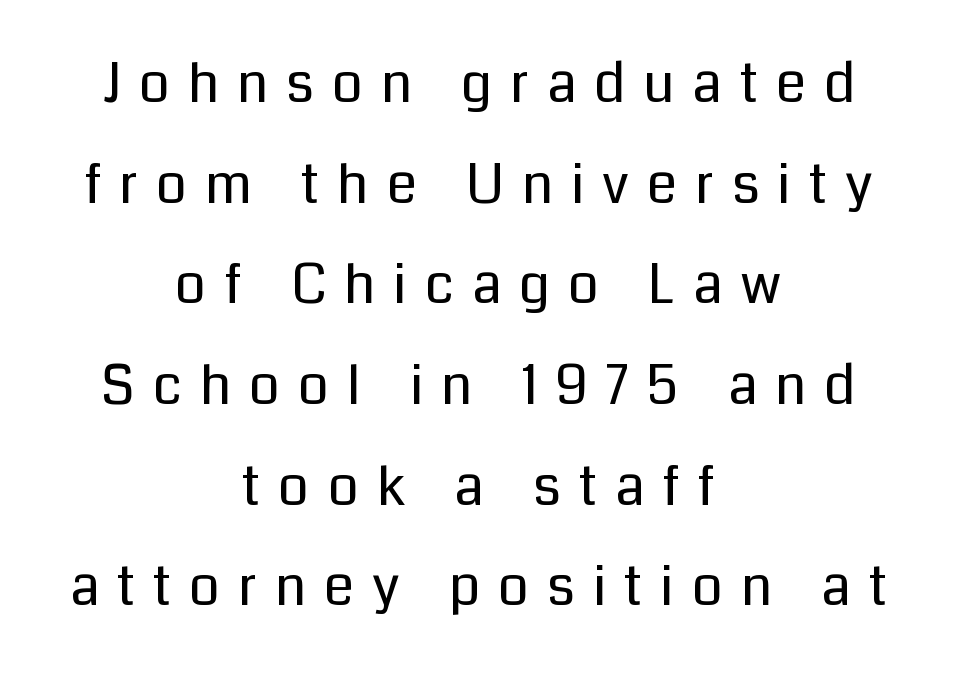
The image shows 55 px regular-weight sans-serif type, upright; set centered, line spacing 1.83x, unusually wide letter spacing (+0.32 em), not underlined; low stroke contrast and a medium x-height.
